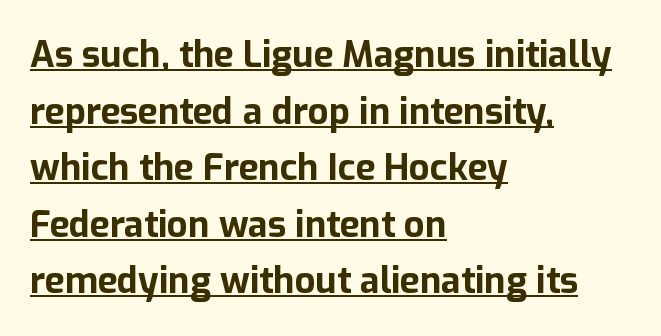
This sample uses an upright cut, with every glyph sitting square on the baseline. Students, note that the glyphs here touch the page at normal intervals. The letters are bold, with thick, heavy strokes. This sample uses a sans-serif face. This block has exactly the height ordinary leading produces. This sample has the flowing, uneven cadence of proportional lettering.
